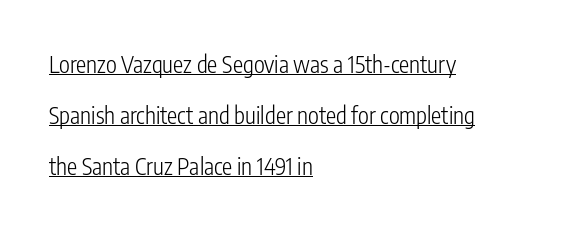
The image shows 23 px text type, upright; set left-aligned, loose line spacing (2.22x), normal letter spacing, underlined.
